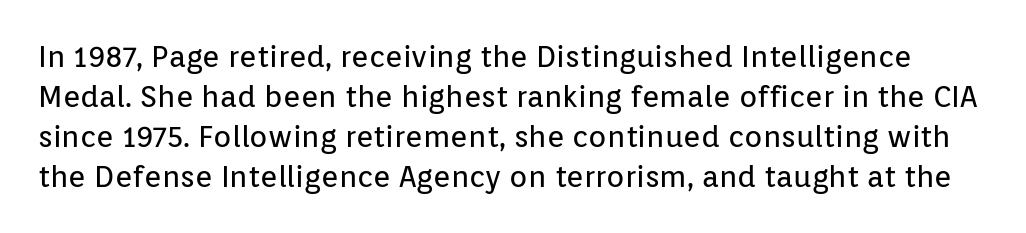
{"serif": "no", "italic": "no", "bold": "no", "weight": "regular", "width": "normal", "stroke_contrast": "low", "x_height": "medium", "monospaced": "no", "underline": "no", "line_spacing": "normal", "line_spacing_ratio": 1.33, "letter_spacing": "normal", "letter_spacing_em": 0.0, "glyph_px": 30}
